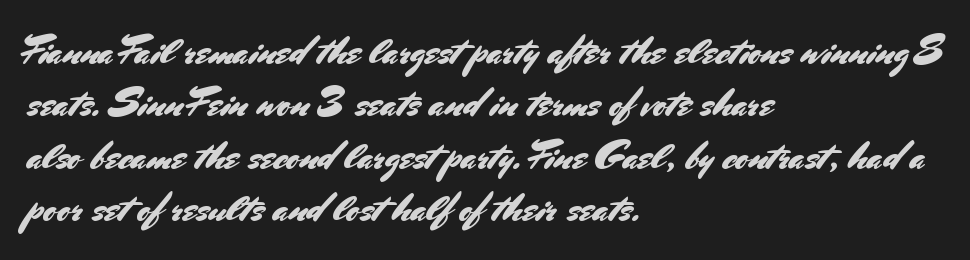
{"serif": "no", "width": "normal", "stroke_contrast": "medium", "x_height": "small", "monospaced": "no", "underline": "no", "align": "left", "line_spacing": "normal", "line_spacing_ratio": 1.34, "letter_spacing": "normal", "letter_spacing_em": 0.0, "glyph_px": 39}
